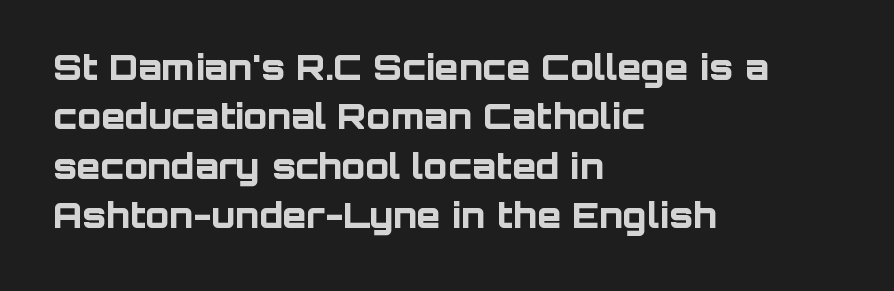
{"serif": "no", "italic": "no", "bold": "yes", "weight": "bold", "width": "normal", "stroke_contrast": "low", "x_height": "large", "monospaced": "no", "underline": "no", "align": "left", "line_spacing": "normal", "line_spacing_ratio": 1.41, "letter_spacing": "normal", "letter_spacing_em": 0.0, "glyph_px": 35}
